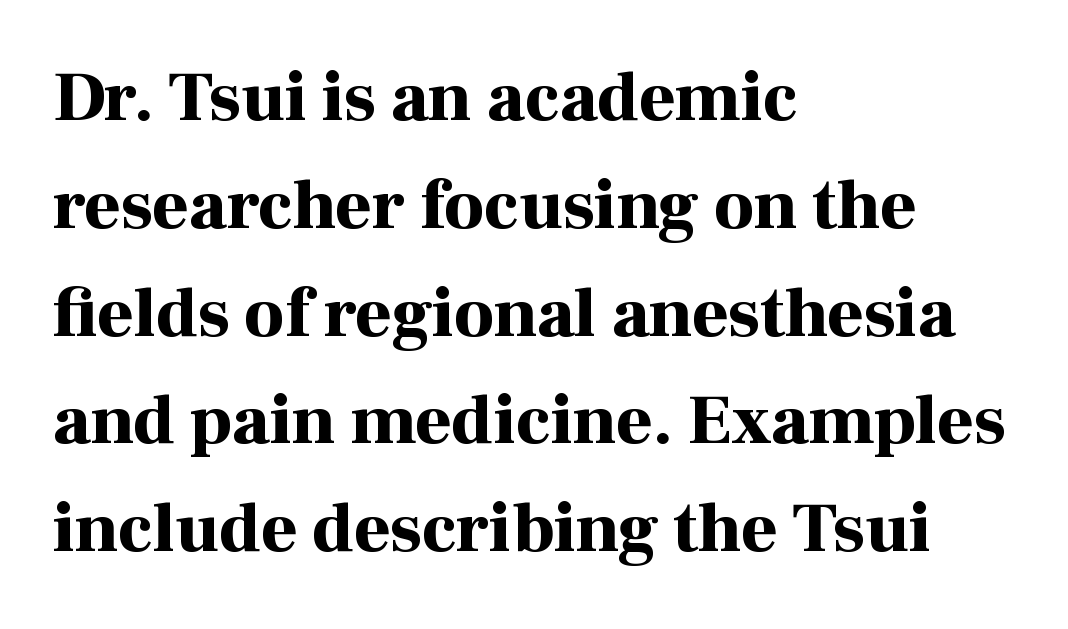
Q: Is the text bold? A: Yes.
Q: Is the text italic (slanted)? A: No, it is upright.
Q: Is the typeface a serif or a sans-serif typeface? A: Serif.
Q: Is the text underlined? A: No.
Q: How is the paragraph aligned? A: Left-aligned.
Q: Is the spacing between letters normal or unusually wide? A: Normal.
Q: Is the spacing between lines tight, normal or loose? A: Normal.
Q: Width (condensed, normal, or wide)? A: Normal.
Q: Stroke contrast? A: High.
Q: x-height? A: Medium.
Q: Monospaced? A: No.
